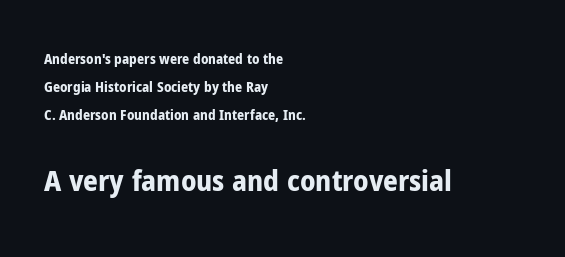
Q: Is the text bold? A: Yes.
Q: Is the text italic (slanted)? A: No, it is upright.
Q: Is the typeface a serif or a sans-serif typeface? A: Sans-serif.
Q: Is the text underlined? A: No.
Q: How is the paragraph aligned? A: Left-aligned.
Q: Is the spacing between letters normal or unusually wide? A: Normal.
Q: Is the spacing between lines tight, normal or loose? A: Loose.
Q: Which block of text is set in a larger size, the first (top) or the second (bottom)? A: The second (bottom) one.
Q: Width (condensed, normal, or wide)? A: Condensed.
Q: Stroke contrast? A: Low.
Q: x-height? A: Medium.
Q: Monospaced? A: No.
